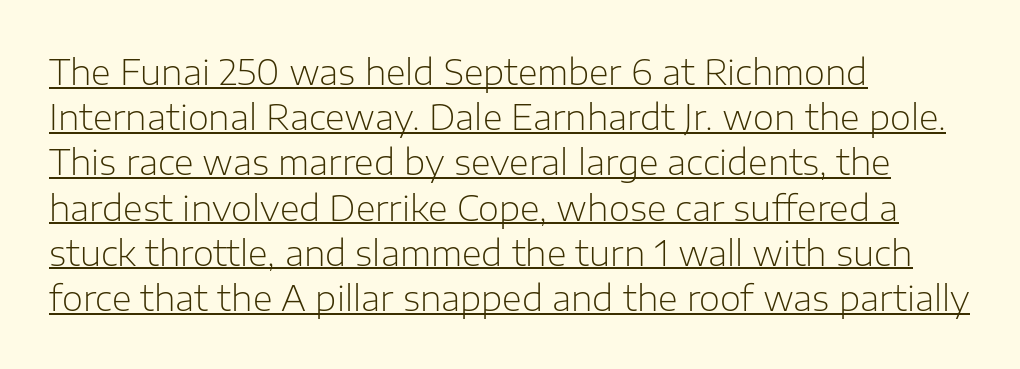
{"serif": "no", "italic": "no", "bold": "no", "weight": "light", "width": "normal", "stroke_contrast": "low", "x_height": "medium", "monospaced": "no", "underline": "yes", "align": "left", "line_spacing": "normal", "line_spacing_ratio": 1.33, "letter_spacing": "normal", "letter_spacing_em": 0.0, "glyph_px": 34}
